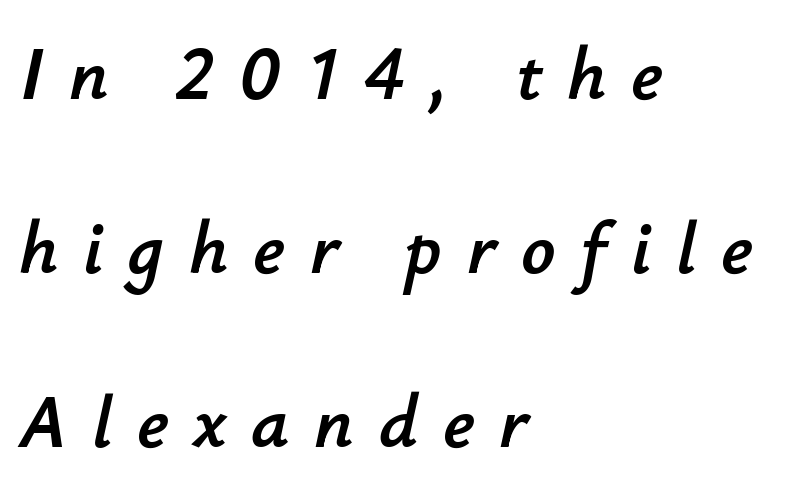
{"italic": "yes", "lean": "right", "slant_degrees": 12, "width": "normal", "stroke_contrast": "low", "x_height": "small", "monospaced": "no", "underline": "no", "align": "left", "line_spacing": "loose", "line_spacing_ratio": 2.32, "letter_spacing": "wide", "letter_spacing_em": 0.33, "glyph_px": 75}
